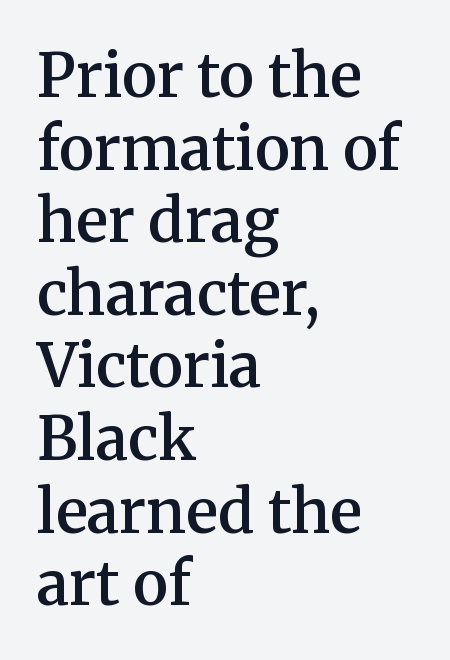
The image shows 60 px semibold serif type, upright; set left-aligned, line spacing 1.21x, normal letter spacing, not underlined; medium stroke contrast and a medium x-height.
